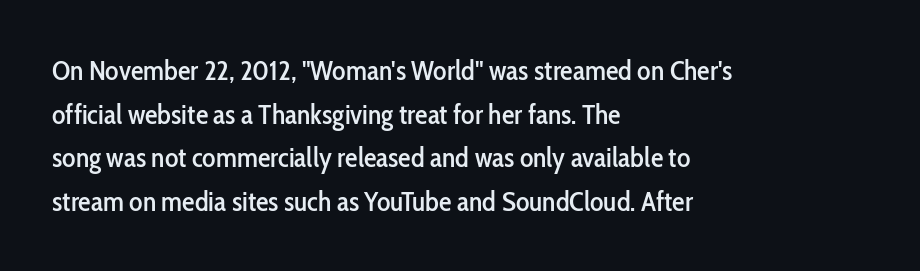
{"serif": "no", "italic": "no", "width": "condensed", "stroke_contrast": "low", "x_height": "medium", "monospaced": "no", "underline": "no", "align": "left", "line_spacing": "normal", "line_spacing_ratio": 1.56, "letter_spacing": "normal", "letter_spacing_em": 0.0, "glyph_px": 28}
